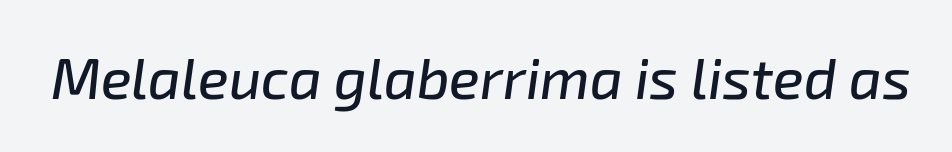
The image shows 57 px text type, italic (leaning right); set normal letter spacing, not underlined; low stroke contrast and a medium x-height.
